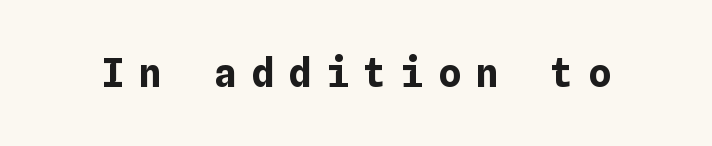
The image shows 39 px bold type, upright; set unusually wide letter spacing (+0.36 em), not underlined; low stroke contrast and a medium x-height.
